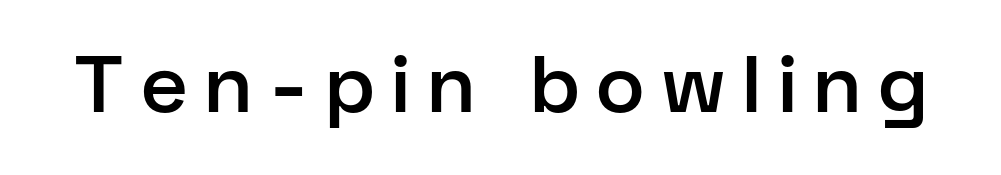
The image shows 80 px semibold sans-serif type, upright; set unusually wide letter spacing (+0.23 em), not underlined; low stroke contrast and a medium x-height.
